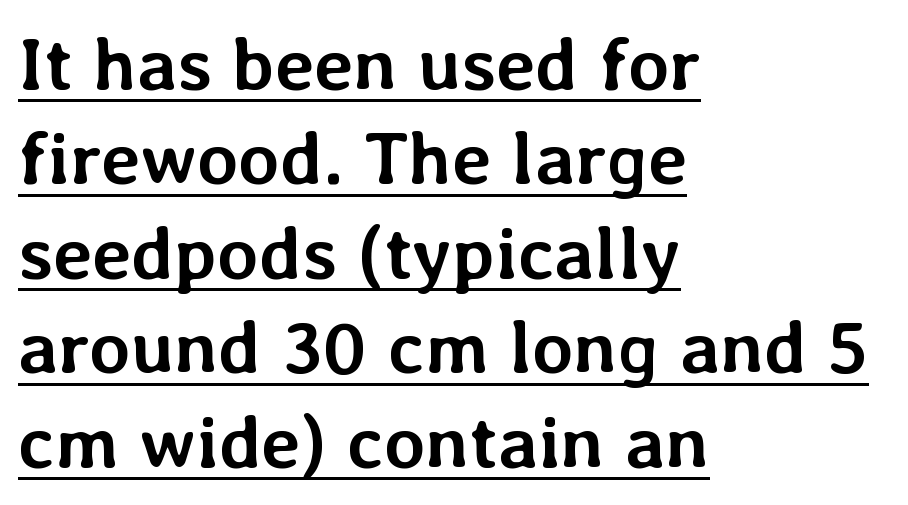
Glance below the letters and you will spot a drawn line. Summary of vertical rhythm: regular, with standard interline spacing. Words appear dense and cohesive because spacing is normal. Posture: upright roman.
